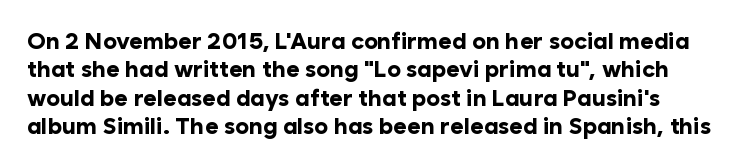
In terms of posture, this sample is upright. Look at the stroke-to-counter ratio: heavy, a bold. Look at the tracking — it's just the regular setting, nothing added. No word sits above an underline.
